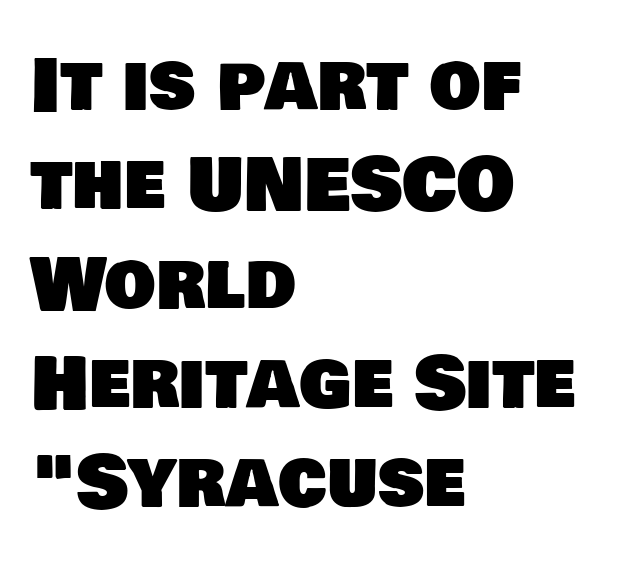
Q: Is the typeface a serif or a sans-serif typeface? A: Sans-serif.
Q: Is the text underlined? A: No.
Q: How is the paragraph aligned? A: Left-aligned.
Q: Is the spacing between letters normal or unusually wide? A: Normal.
Q: Is the spacing between lines tight, normal or loose? A: Normal.
Q: Width (condensed, normal, or wide)? A: Normal.
Q: Stroke contrast? A: Low.
Q: x-height? A: Large.
Q: Monospaced? A: No.
